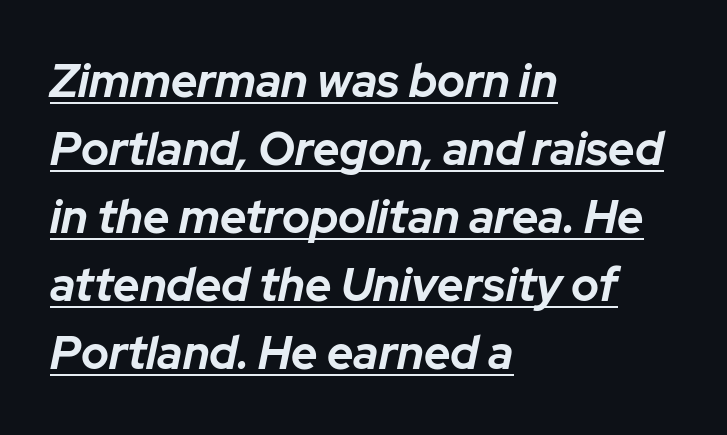
Strokes here are thick enough to call this a true bold. Short and long lines alike share a common starting point at left. Here the designer chose a conventional face with non-uniform glyph widths. These lines were composed using italics. Normally led — the rows are evenly, conventionally spaced.
